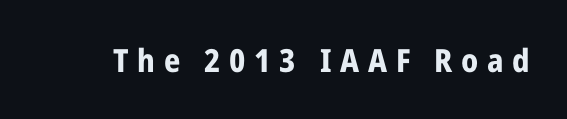
Q: Is the text bold? A: Yes.
Q: Is the text italic (slanted)? A: No, it is upright.
Q: Is the typeface a serif or a sans-serif typeface? A: Sans-serif.
Q: Is the text underlined? A: No.
Q: Is the spacing between letters normal or unusually wide? A: Unusually wide.
Q: Width (condensed, normal, or wide)? A: Condensed.
Q: Stroke contrast? A: Low.
Q: x-height? A: Medium.
Q: Monospaced? A: No.
